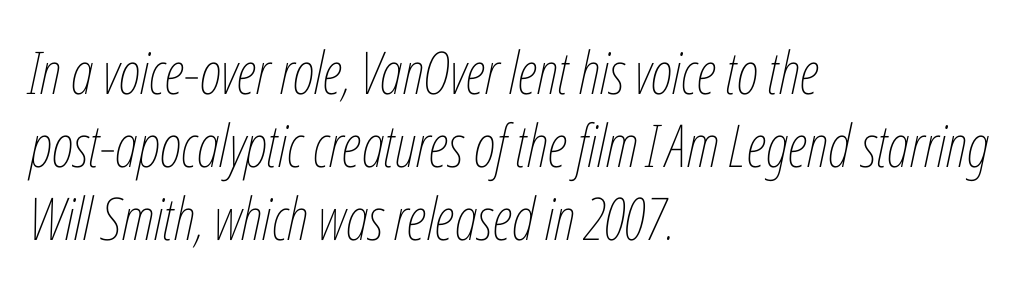
These lines keep a tight, regular rhythm from letter to letter. The letters advance in unequal steps, a hallmark of proportional type. Bold? No — there's no thickening of the strokes. This rendering uses left alignment, leaving the right contour irregular. The space directly below the letters is spotless.
